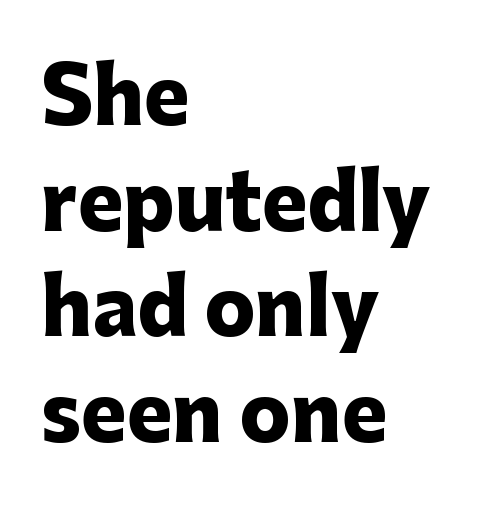
{"serif": "no", "italic": "no", "bold": "yes", "weight": "heavy", "width": "normal", "stroke_contrast": "low", "x_height": "medium", "monospaced": "no", "underline": "no", "align": "left", "line_spacing": "normal", "line_spacing_ratio": 1.39, "letter_spacing": "normal", "letter_spacing_em": 0.0, "glyph_px": 76}
